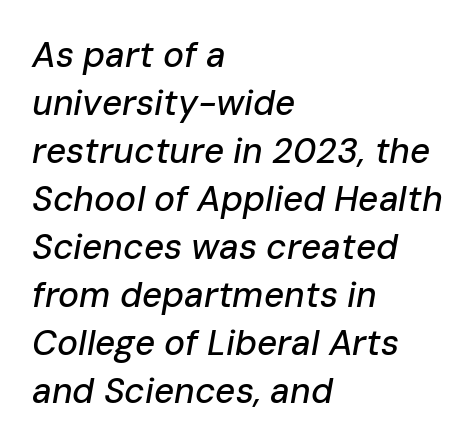
The image shows 35 px text type, italic (leaning right); set left-aligned, normal line spacing (1.37x), normal letter spacing, not underlined; low stroke contrast and a medium x-height.
